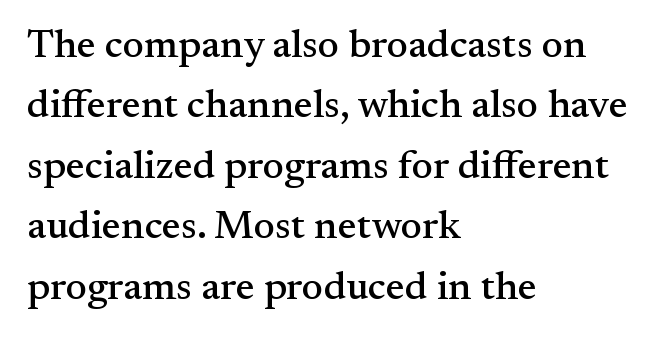
Q: Is the text italic (slanted)? A: No, it is upright.
Q: Is the typeface a serif or a sans-serif typeface? A: Serif.
Q: Is the text underlined? A: No.
Q: How is the paragraph aligned? A: Left-aligned.
Q: Is the spacing between letters normal or unusually wide? A: Normal.
Q: Is the spacing between lines tight, normal or loose? A: Normal.
Q: Width (condensed, normal, or wide)? A: Normal.
Q: Stroke contrast? A: Medium.
Q: x-height? A: Small.
Q: Monospaced? A: No.
